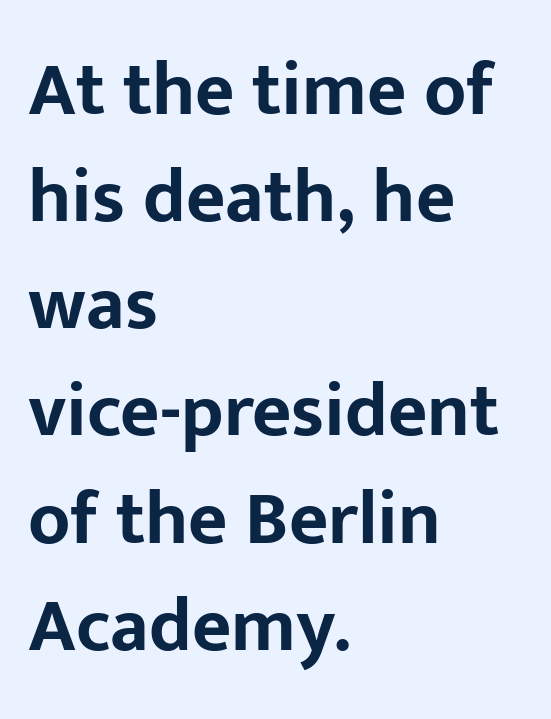
{"serif": "no", "italic": "no", "bold": "yes", "weight": "bold", "width": "normal", "stroke_contrast": "low", "x_height": "medium", "monospaced": "no", "underline": "no", "align": "left", "line_spacing": "normal", "line_spacing_ratio": 1.41, "letter_spacing": "normal", "letter_spacing_em": 0.0, "glyph_px": 76}
